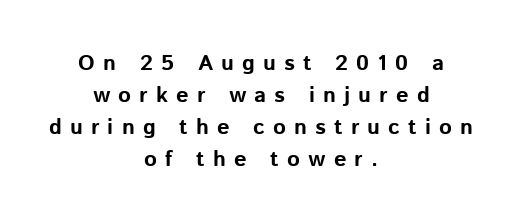
This rendering widens character spacing well past its baseline value. Type without underlining. Is there much room between lines? A standard amount, neither cramped nor airy. Notice how thick the strokes are: this is what a full bold looks like.
